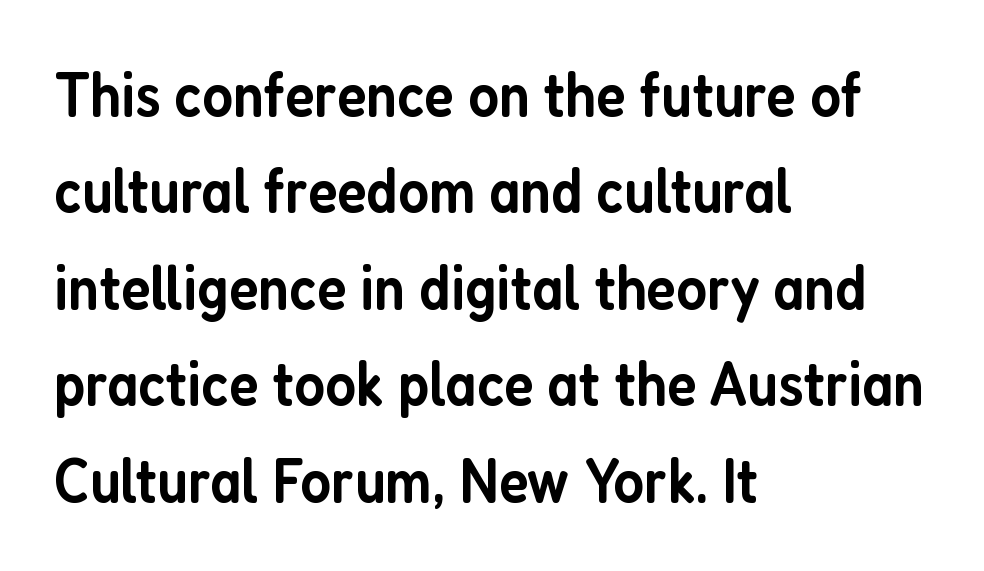
The image shows 63 px semibold, condensed sans-serif type, upright; set left-aligned, normal line spacing (1.53x), normal letter spacing, not underlined; low stroke contrast and a medium x-height.
